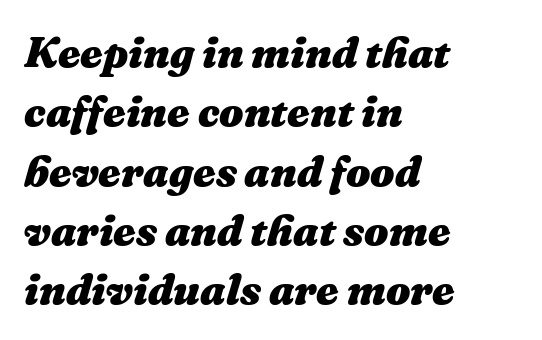
Q: Is the text bold? A: Yes.
Q: Is the text italic (slanted)? A: Yes, it leans right by about 16 degrees.
Q: Is the text underlined? A: No.
Q: How is the paragraph aligned? A: Left-aligned.
Q: Is the spacing between letters normal or unusually wide? A: Normal.
Q: Is the spacing between lines tight, normal or loose? A: Normal.
Q: Width (condensed, normal, or wide)? A: Normal.
Q: Stroke contrast? A: Medium.
Q: x-height? A: Medium.
Q: Monospaced? A: No.
